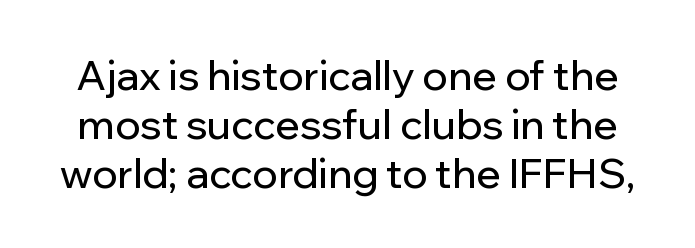
Character widths vary here, with narrow letters taking less room than wide ones. You can tell it's not italic because the verticals are truly vertical. Serifs: no, the terminals of the letterforms are clean. What stands out about the letter spacing? Nothing — it is the standard amount. Clear beneath every line of the passage.
